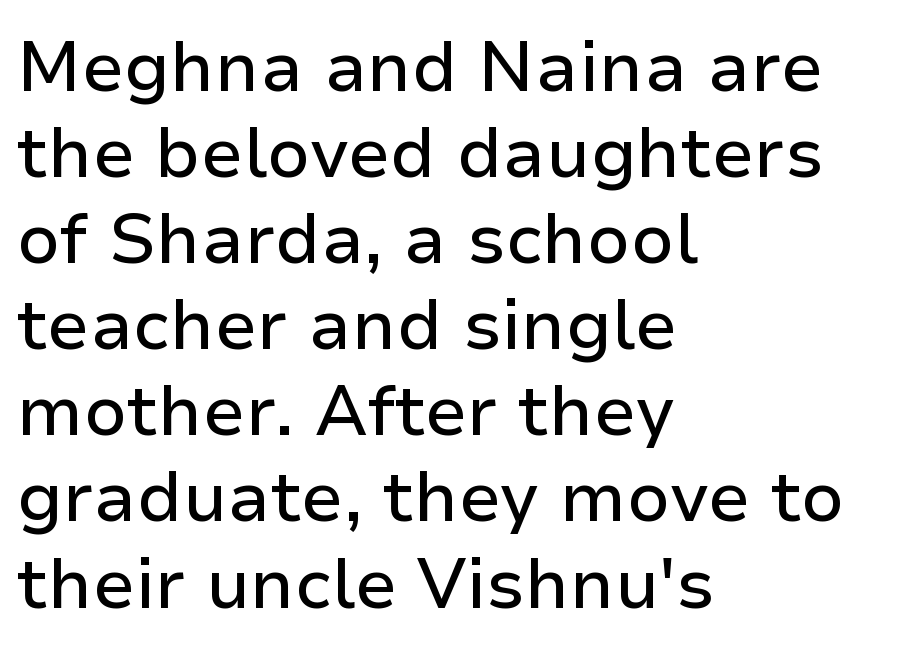
Q: Is the text italic (slanted)? A: No, it is upright.
Q: Is the typeface a serif or a sans-serif typeface? A: Sans-serif.
Q: Is the text underlined? A: No.
Q: How is the paragraph aligned? A: Left-aligned.
Q: Is the spacing between letters normal or unusually wide? A: Normal.
Q: Width (condensed, normal, or wide)? A: Normal.
Q: Stroke contrast? A: Low.
Q: x-height? A: Medium.
Q: Monospaced? A: No.
